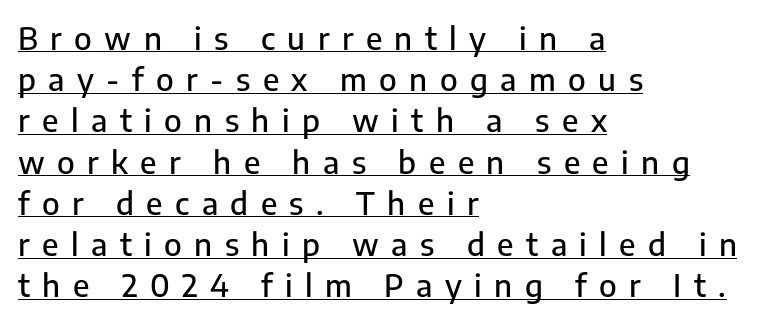
No italicization has been applied; the sample stays upright. Glyph-to-glyph distance is far greater than everyday printed text. Rows of type keep a routine distance in the vertical direction. You could not count columns in this text — the font is proportionally spaced.
